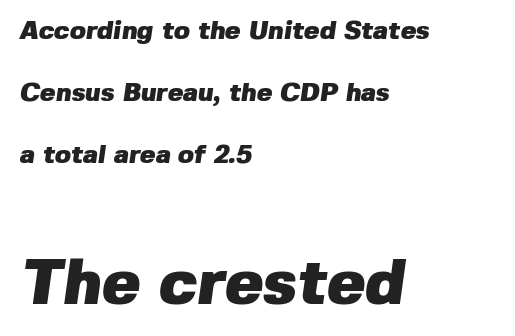
Q: Is the text bold? A: Yes.
Q: Is the typeface a serif or a sans-serif typeface? A: Sans-serif.
Q: Is the text underlined? A: No.
Q: How is the paragraph aligned? A: Left-aligned.
Q: Is the spacing between letters normal or unusually wide? A: Normal.
Q: Is the spacing between lines tight, normal or loose? A: Loose.
Q: Which block of text is set in a larger size, the first (top) or the second (bottom)? A: The second (bottom) one.
Q: Width (condensed, normal, or wide)? A: Normal.
Q: Stroke contrast? A: Low.
Q: x-height? A: Medium.
Q: Monospaced? A: No.
